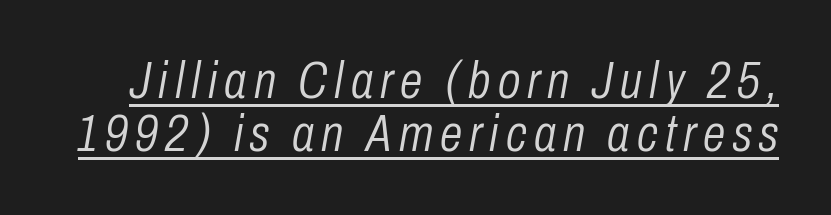
The image shows 51 px light, condensed type, italic (leaning right); set tight line spacing (1.03x), underlined; low stroke contrast and a medium x-height.
